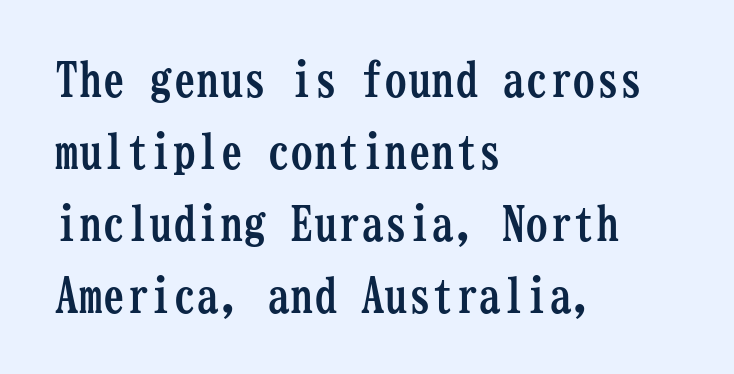
{"serif": "yes", "italic": "no", "bold": "yes", "weight": "semibold", "width": "condensed", "stroke_contrast": "low", "x_height": "medium", "monospaced": "yes", "underline": "no", "align": "left", "line_spacing": "normal", "line_spacing_ratio": 1.53, "letter_spacing": "normal", "letter_spacing_em": 0.0, "glyph_px": 47}
